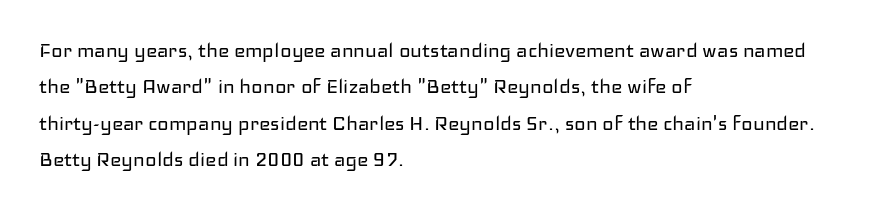
The foot of each line stays bare and open. These lines stack with their left ends in a neat column. Italic: no, the glyphs are upright roman. These lines sit exactly where default settings would place them.
